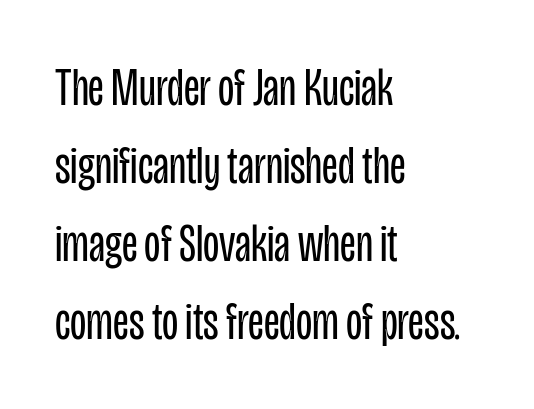
{"serif": "no", "italic": "no", "bold": "no", "weight": "regular", "width": "condensed", "stroke_contrast": "low", "x_height": "large", "monospaced": "no", "underline": "no", "align": "left", "line_spacing": "normal", "line_spacing_ratio": 1.47, "letter_spacing": "normal", "letter_spacing_em": 0.0, "glyph_px": 53}
